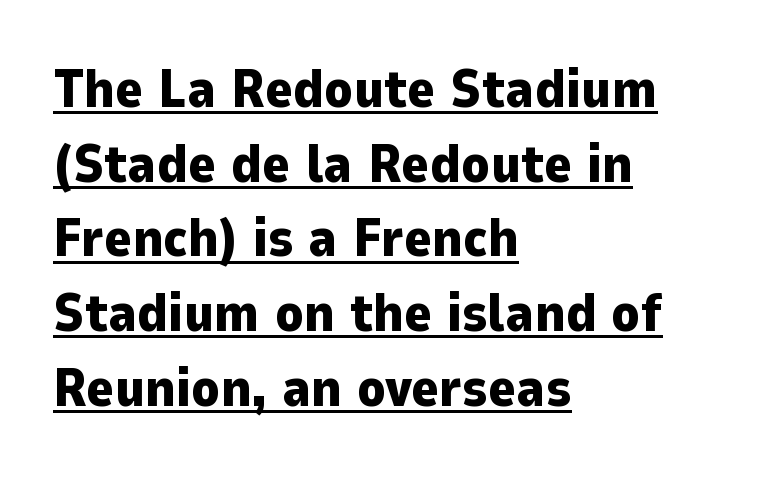
Q: Is the text bold? A: Yes.
Q: Is the text italic (slanted)? A: No, it is upright.
Q: Is the typeface a serif or a sans-serif typeface? A: Sans-serif.
Q: Is the text underlined? A: Yes.
Q: How is the paragraph aligned? A: Left-aligned.
Q: Is the spacing between letters normal or unusually wide? A: Normal.
Q: Is the spacing between lines tight, normal or loose? A: Normal.
Q: Width (condensed, normal, or wide)? A: Normal.
Q: Stroke contrast? A: Low.
Q: x-height? A: Medium.
Q: Monospaced? A: No.
